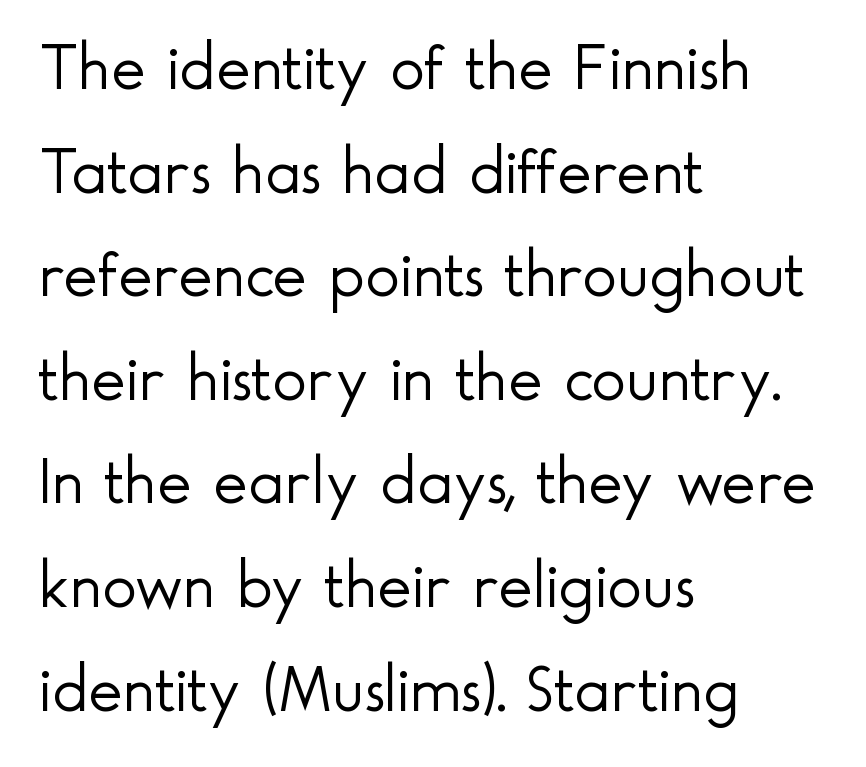
The image shows 66 px light sans-serif type, upright; set left-aligned, normal line spacing (1.57x), normal letter spacing, not underlined; a small x-height.
